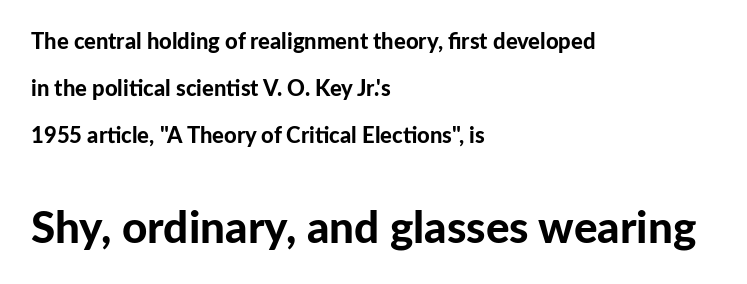
The image shows 44 px bold sans-serif type, upright; set left-aligned, loose line spacing (2.14x), normal letter spacing, not underlined; the second (bottom) block is 2.0x larger; low stroke contrast and a medium x-height.
